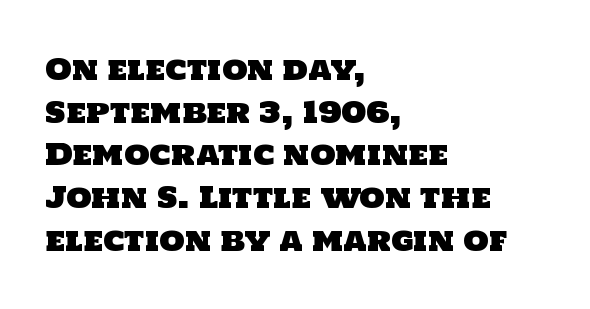
{"serif": "no", "width": "normal", "stroke_contrast": "low", "x_height": "large", "monospaced": "no", "underline": "no", "align": "left", "line_spacing": "normal", "line_spacing_ratio": 1.47, "letter_spacing": "normal", "letter_spacing_em": 0.0, "glyph_px": 29}
